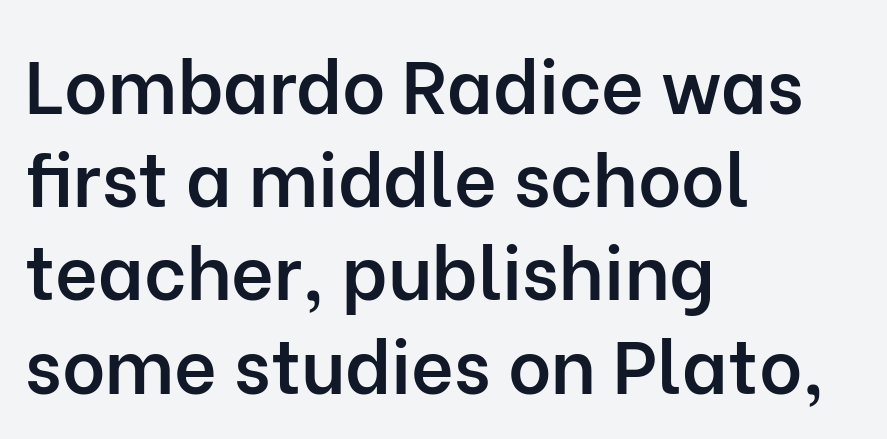
The block of text has a typical density, with ordinary space between rows. Looks like regular typesetting: each glyph gets only the width it needs. Tall strokes in this sample are plumb rather than angled. Caption: standard tracking, unaltered.
